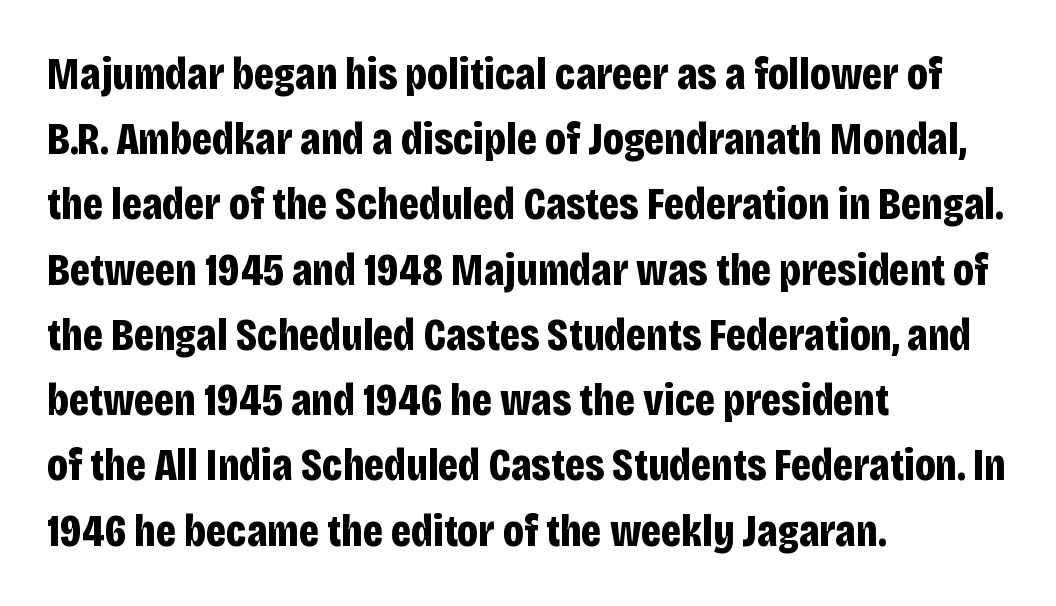
The image shows 45 px bold, condensed sans-serif type, upright; set left-aligned, normal line spacing (1.45x), normal letter spacing, not underlined; low stroke contrast and a large x-height.
